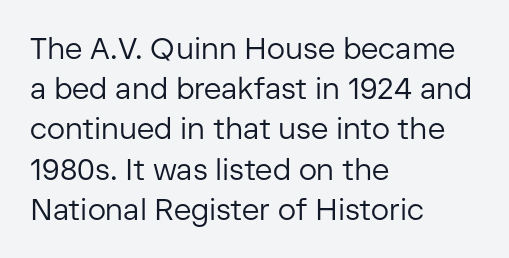
The image shows 30 px regular-weight sans-serif type, upright; set left-aligned, normal line spacing (1.34x), normal letter spacing, not underlined; low stroke contrast and a medium x-height.
